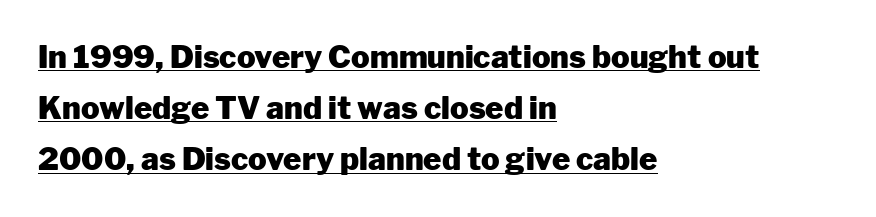
The image shows 31 px heavy sans-serif type, upright; set left-aligned, normal line spacing (1.65x), normal letter spacing, underlined; low stroke contrast and a medium x-height.
